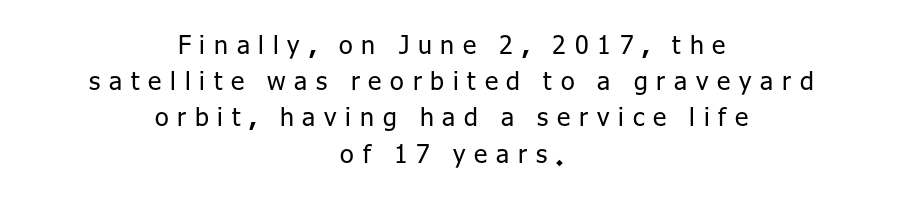
Look at the tracking — it's clearly loosened, letters drifting apart. The weight tops out at a normal text grade. Notice how the stems are strictly vertical — no italics here. If you measured baseline to baseline, you'd find a middling distance. Clear beneath every line of the passage.
